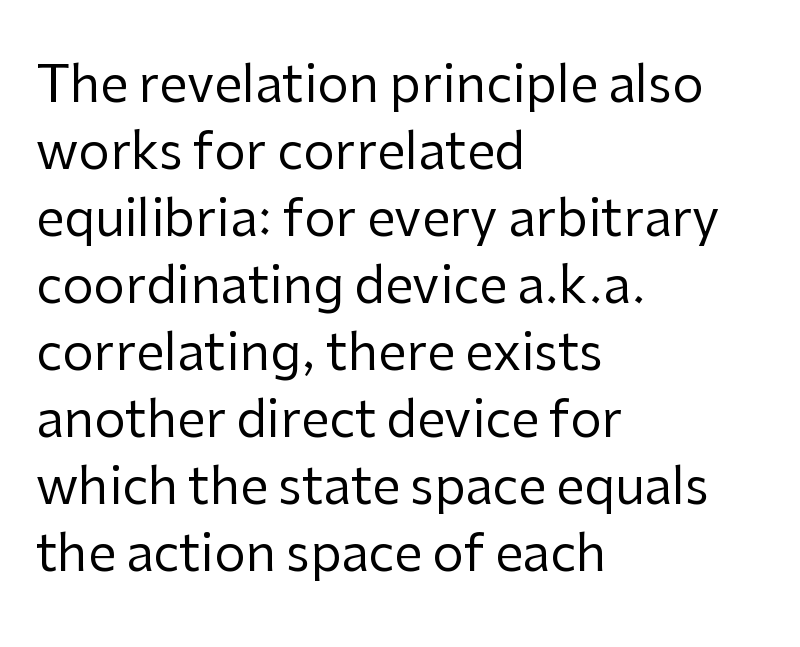
The image shows 50 px regular-weight sans-serif type, upright; set left-aligned, normal line spacing (1.34x), normal letter spacing, not underlined; low stroke contrast and a medium x-height.
